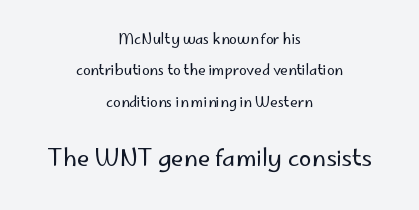
{"italic": "no", "bold": "no", "underline": "no", "align": "center", "line_spacing": "loose", "line_spacing_ratio": 2.24, "letter_spacing": "normal", "letter_spacing_em": 0.0, "larger_block": "second", "size_ratio": 1.64, "glyph_px": 23}
